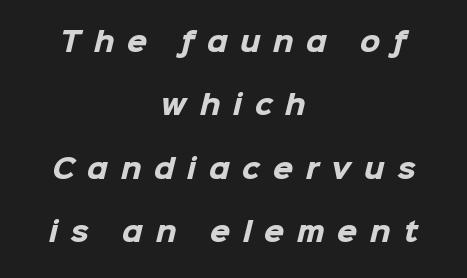
The image shows 26 px bold type; set centered, loose line spacing (2.44x), unusually wide letter spacing (+0.49 em), not underlined.
